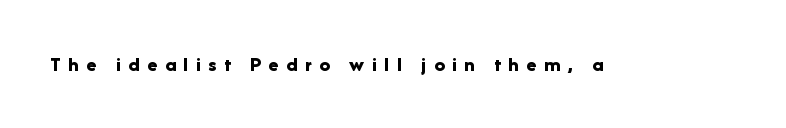
Q: Is the text bold? A: Yes.
Q: Is the text italic (slanted)? A: No, it is upright.
Q: Is the text underlined? A: No.
Q: Is the spacing between letters normal or unusually wide? A: Unusually wide.
